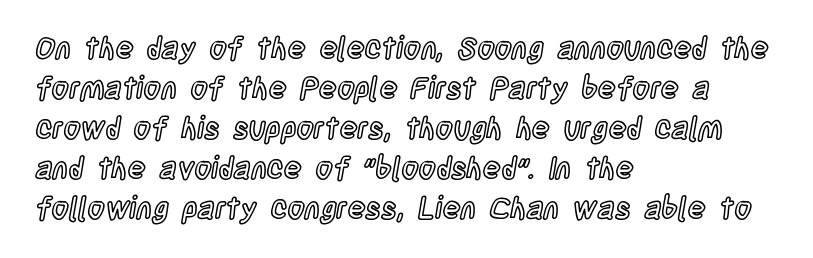
{"width": "condensed", "x_height": "large", "monospaced": "no", "underline": "no", "align": "left", "line_spacing": "normal", "line_spacing_ratio": 1.33, "letter_spacing": "normal", "letter_spacing_em": 0.0, "glyph_px": 30}
